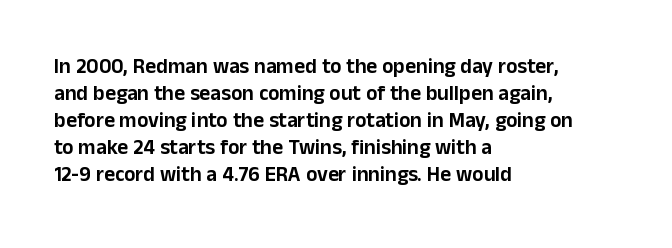
Q: Is the text italic (slanted)? A: No, it is upright.
Q: Is the text underlined? A: No.
Q: How is the paragraph aligned? A: Left-aligned.
Q: Is the spacing between letters normal or unusually wide? A: Normal.
Q: Is the spacing between lines tight, normal or loose? A: Normal.
